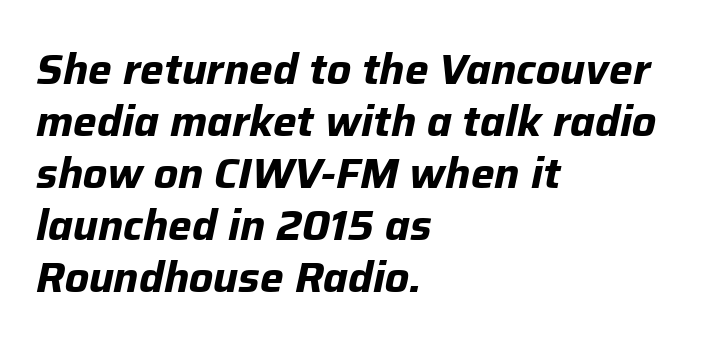
{"italic": "yes", "lean": "right", "slant_degrees": 12, "bold": "yes", "weight": "bold", "width": "normal", "stroke_contrast": "low", "x_height": "medium", "monospaced": "no", "underline": "no", "align": "left", "line_spacing_ratio": 1.24, "letter_spacing": "normal", "letter_spacing_em": 0.0, "glyph_px": 42}
